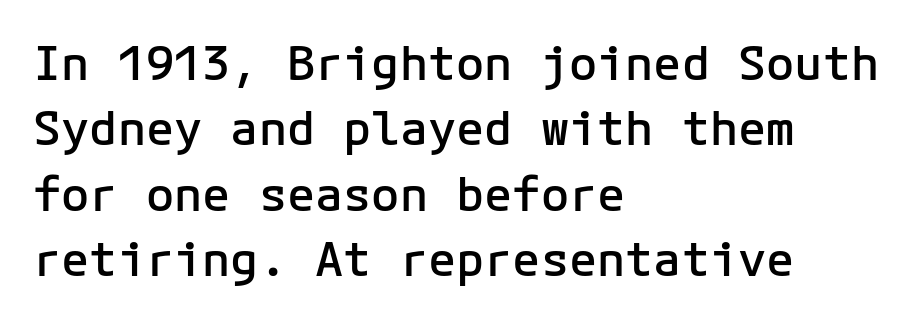
Posture: upright roman. Set as a demibold, roughly 600 on the weight scale. A typesetter would label this face a sans. Teacher's note: observe the even left margin — that is flush-left alignment. The words here are not underlined.
